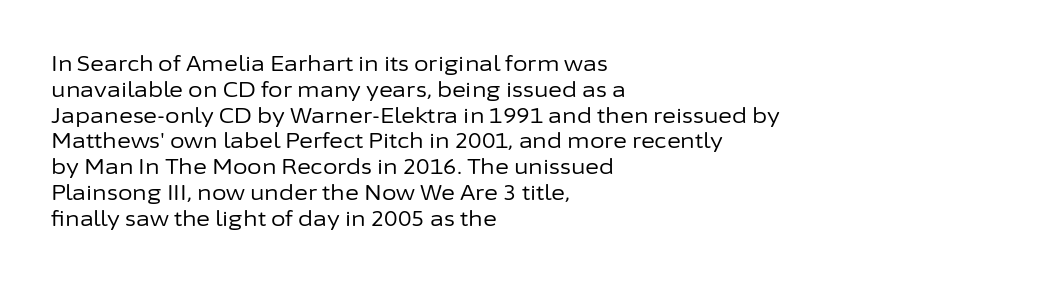
Visually the block forms a straight wall on the left and a jagged coastline on the right. This sample uses plain, unmodified letter spacing. The face looks like a standard text weight, possibly lighter. Check under the words: just untouched page. Does the lettering tilt? It doesn't — this is upright.
